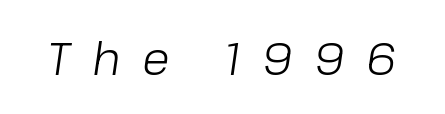
The letters are slanted; this is an italic face. You could only call the tracking loose — the letters float apart. The letterforms sit at book weight or below. Descenders hang freely into open space.
